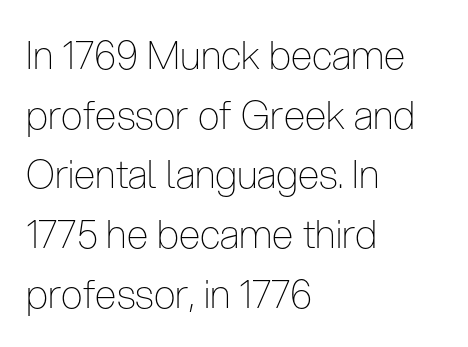
{"serif": "no", "italic": "no", "bold": "no", "weight": "thin", "width": "condensed", "stroke_contrast": "low", "x_height": "medium", "monospaced": "no", "underline": "no", "align": "left", "line_spacing": "normal", "line_spacing_ratio": 1.53, "letter_spacing": "normal", "letter_spacing_em": 0.0, "glyph_px": 39}
